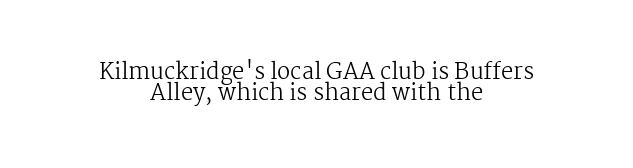
{"italic": "no", "bold": "no", "underline": "no", "align": "center", "line_spacing": "tight", "line_spacing_ratio": 0.97, "letter_spacing": "normal", "letter_spacing_em": 0.0, "glyph_px": 22}
